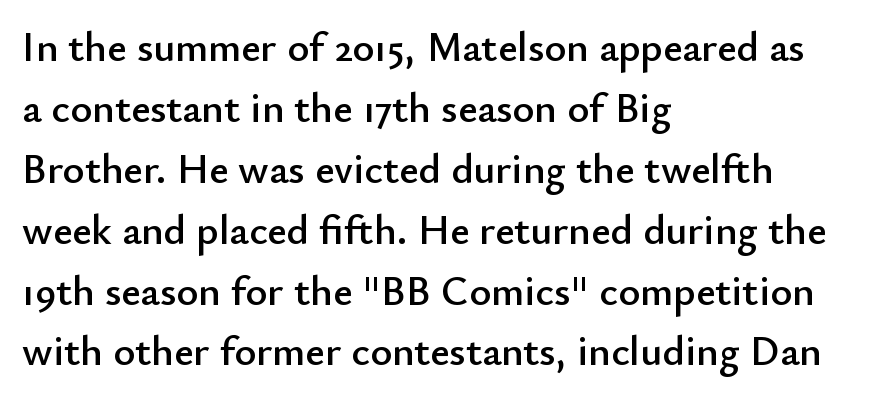
Q: Is the text italic (slanted)? A: No, it is upright.
Q: Is the typeface a serif or a sans-serif typeface? A: Sans-serif.
Q: Is the text underlined? A: No.
Q: How is the paragraph aligned? A: Left-aligned.
Q: Is the spacing between letters normal or unusually wide? A: Normal.
Q: Is the spacing between lines tight, normal or loose? A: Normal.
Q: Width (condensed, normal, or wide)? A: Normal.
Q: Stroke contrast? A: Low.
Q: x-height? A: Small.
Q: Monospaced? A: No.
